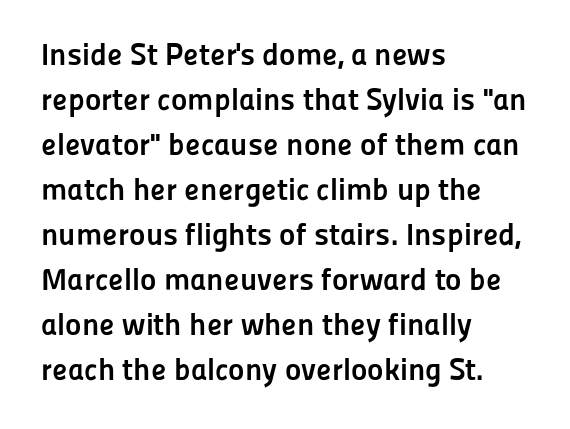
Q: Is the text bold? A: Yes.
Q: Is the text italic (slanted)? A: No, it is upright.
Q: Is the typeface a serif or a sans-serif typeface? A: Sans-serif.
Q: Is the text underlined? A: No.
Q: How is the paragraph aligned? A: Left-aligned.
Q: Is the spacing between letters normal or unusually wide? A: Normal.
Q: Is the spacing between lines tight, normal or loose? A: Normal.
Q: Width (condensed, normal, or wide)? A: Normal.
Q: Stroke contrast? A: Low.
Q: x-height? A: Medium.
Q: Monospaced? A: No.
